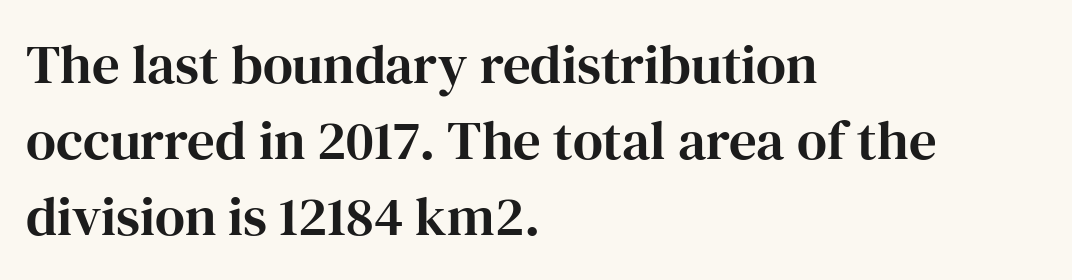
{"serif": "yes", "italic": "no", "width": "normal", "stroke_contrast": "high", "x_height": "medium", "monospaced": "no", "underline": "no", "align": "left", "line_spacing": "normal", "line_spacing_ratio": 1.38, "letter_spacing": "normal", "letter_spacing_em": 0.0, "glyph_px": 55}
